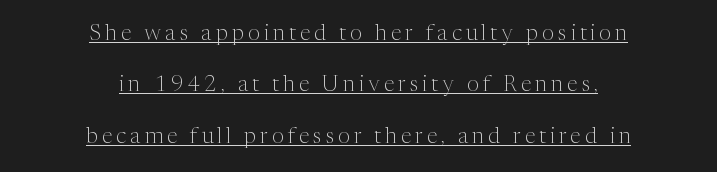
The image shows 22 px text type, upright; set centered, loose line spacing (2.34x), underlined.
